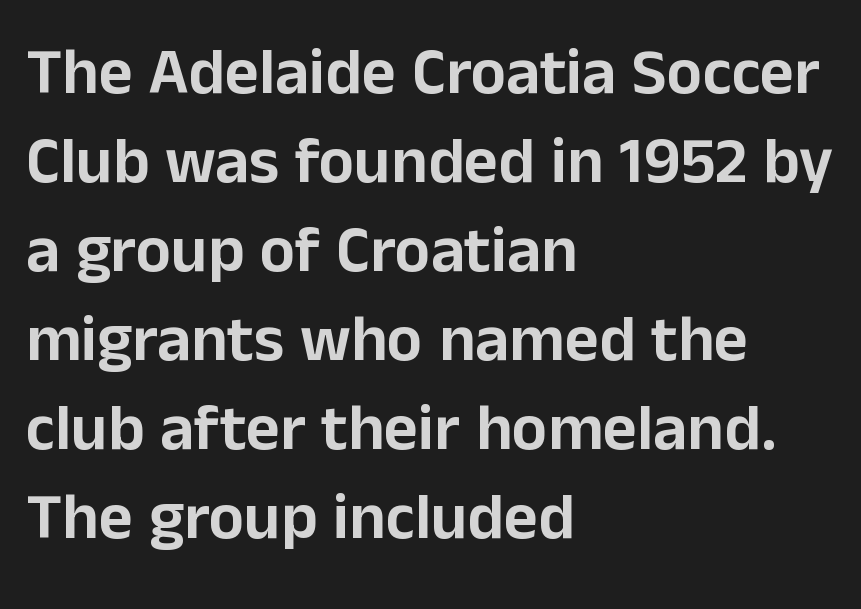
The rendering uses natural spacing where letterforms have individual widths. The passage shown is not underscored anywhere. The designer left line spacing at the default. Note: no serifs on the glyphs. This rendering leaves character spacing at its baseline value. The paragraph has a hard left edge and a soft right edge.
